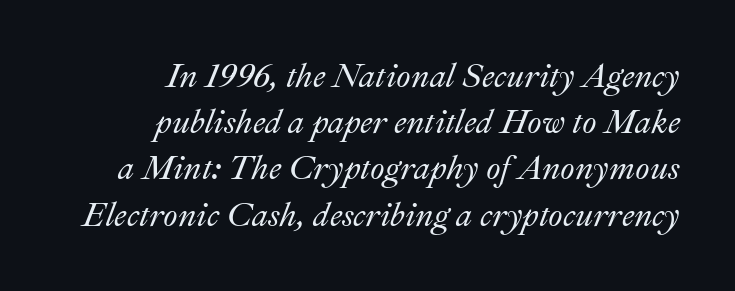
Q: Is the text italic (slanted)? A: Yes, it leans right by about 22 degrees.
Q: Is the text underlined? A: No.
Q: How is the paragraph aligned? A: Right-aligned.
Q: Is the spacing between letters normal or unusually wide? A: Normal.
Q: Is the spacing between lines tight, normal or loose? A: Normal.
Q: Width (condensed, normal, or wide)? A: Normal.
Q: Stroke contrast? A: Medium.
Q: x-height? A: Small.
Q: Monospaced? A: No.
